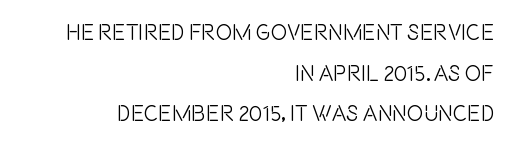
This rendering leaves character spacing at its baseline value. The strip under each line holds only bare page. Nope, not italic — everything's standing straight. The ragged edge is on the left, which tells us the setting is flush right. Stroke mass is kept to a normal reading level or below.
